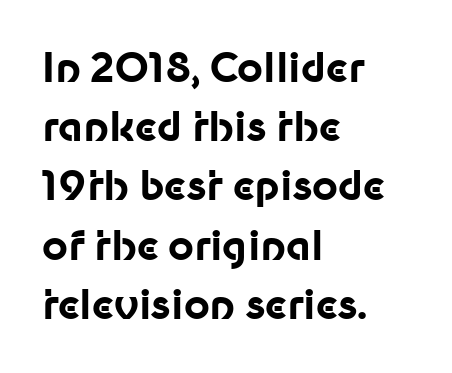
Q: Is the text bold? A: Yes.
Q: Is the text italic (slanted)? A: No, it is upright.
Q: Is the typeface a serif or a sans-serif typeface? A: Sans-serif.
Q: Is the text underlined? A: No.
Q: How is the paragraph aligned? A: Left-aligned.
Q: Is the spacing between letters normal or unusually wide? A: Normal.
Q: Is the spacing between lines tight, normal or loose? A: Normal.
Q: Width (condensed, normal, or wide)? A: Normal.
Q: Stroke contrast? A: Low.
Q: x-height? A: Medium.
Q: Monospaced? A: No.
